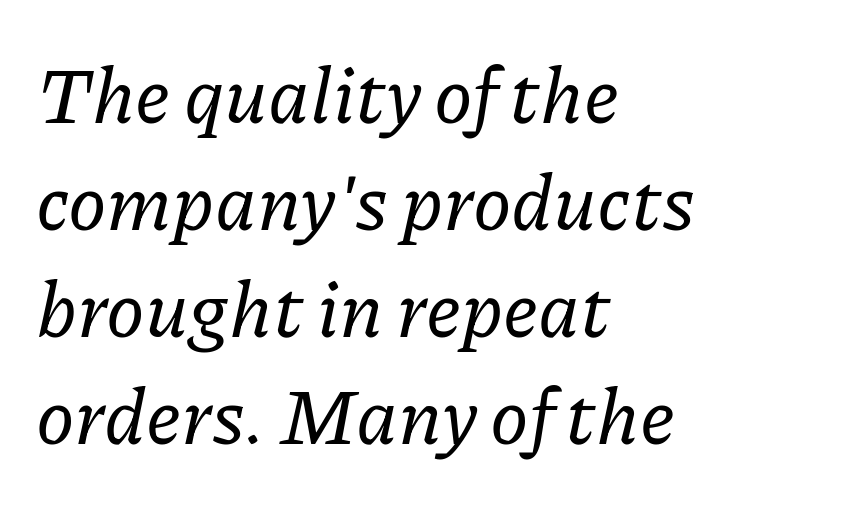
Leftover space on each line is placed entirely after the last word. Do the characters align in a grid? No, the font is proportional. Check the space under the baseline: it is left empty. Summary of vertical rhythm: regular, with standard interline spacing. This rendering employs a face with finishing strokes, i.e., a serif.
